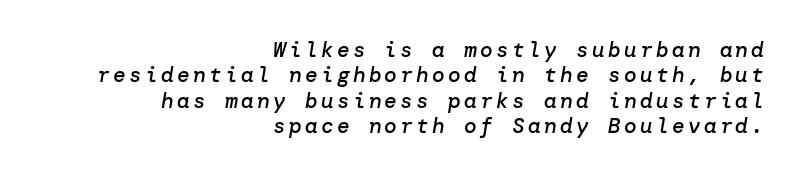
In terms of weight, the rendering is demibold, just under bold. Right-aligned paragraph, ragged on the left. Only glyphs here, with clear space below each row. Tall strokes in this sample are angled rather than plumb.
